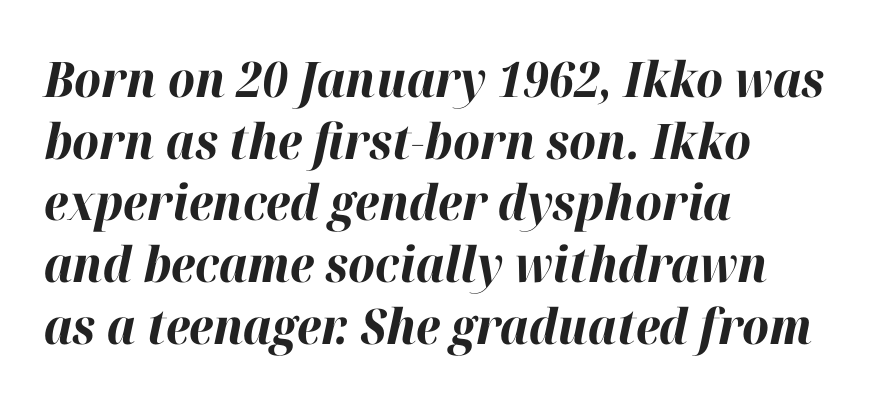
The image shows 49 px bold type, italic (leaning right); set left-aligned, normal line spacing (1.26x), normal letter spacing, not underlined; high stroke contrast and a medium x-height.
